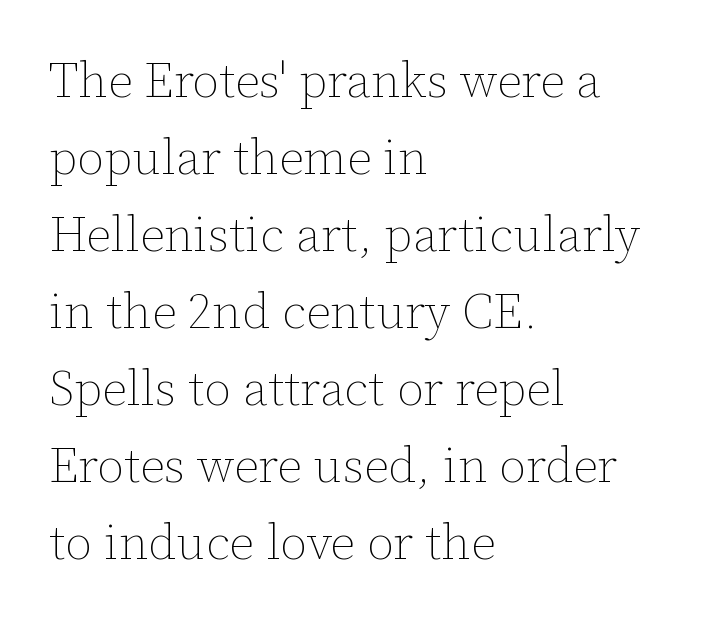
{"italic": "no", "bold": "no", "weight": "thin", "width": "normal", "stroke_contrast": "low", "x_height": "medium", "monospaced": "no", "underline": "no", "align": "left", "line_spacing": "normal", "line_spacing_ratio": 1.57, "letter_spacing": "normal", "letter_spacing_em": 0.0, "glyph_px": 49}
